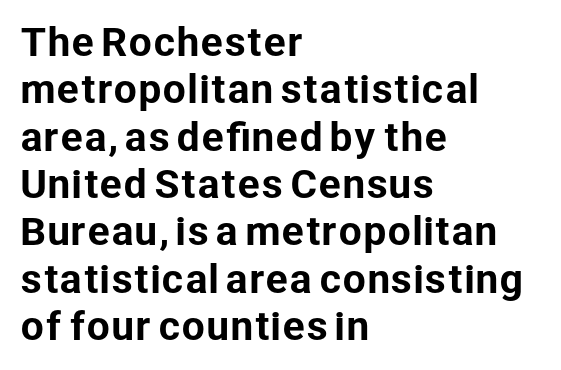
Look at the bottom of the vertical strokes: they stop flat, with no serifs. Spacing verdict: proportional, widths tailored to each character. Successive baselines arrive at the customary interval. Teacher's note: observe the even left margin — that is flush-left alignment. Type without underlining. This sample uses an upright cut, with every glyph sitting square on the baseline.
